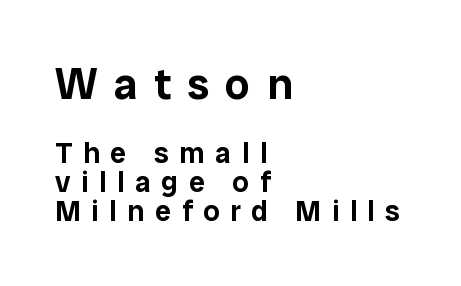
The image shows 44 px sans-serif type, upright; set left-aligned, tight line spacing (1.0x), unusually wide letter spacing (+0.37 em), not underlined; the first (top) block is 1.52x larger; low stroke contrast and a medium x-height.
